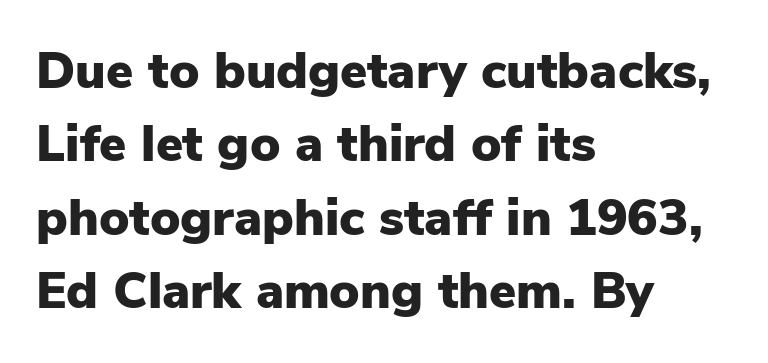
The image shows 51 px heavy sans-serif type, upright; set left-aligned, normal line spacing (1.44x), normal letter spacing, not underlined; low stroke contrast and a medium x-height.
